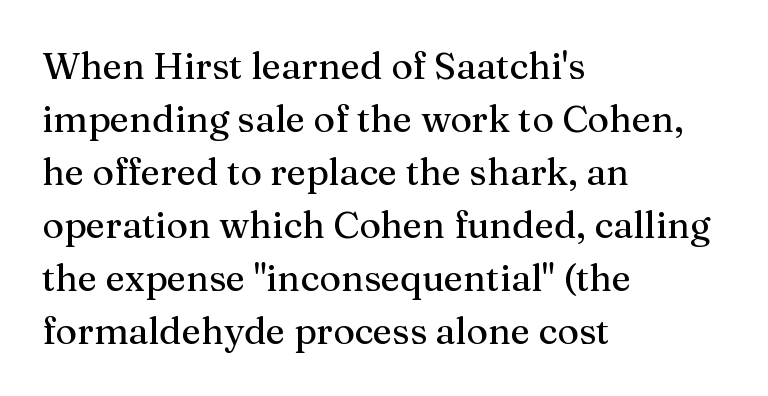
{"serif": "yes", "italic": "no", "width": "normal", "stroke_contrast": "medium", "x_height": "medium", "monospaced": "no", "underline": "no", "align": "left", "line_spacing": "normal", "line_spacing_ratio": 1.43, "letter_spacing": "normal", "letter_spacing_em": 0.0, "glyph_px": 37}
